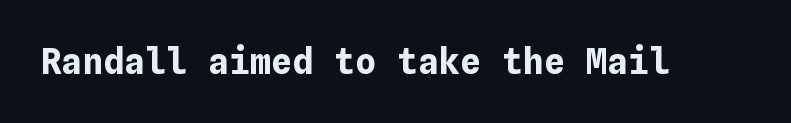
{"italic": "no", "bold": "yes", "weight": "bold", "width": "normal", "stroke_contrast": "low", "x_height": "medium", "underline": "no", "letter_spacing": "normal", "letter_spacing_em": 0.0, "glyph_px": 35}
